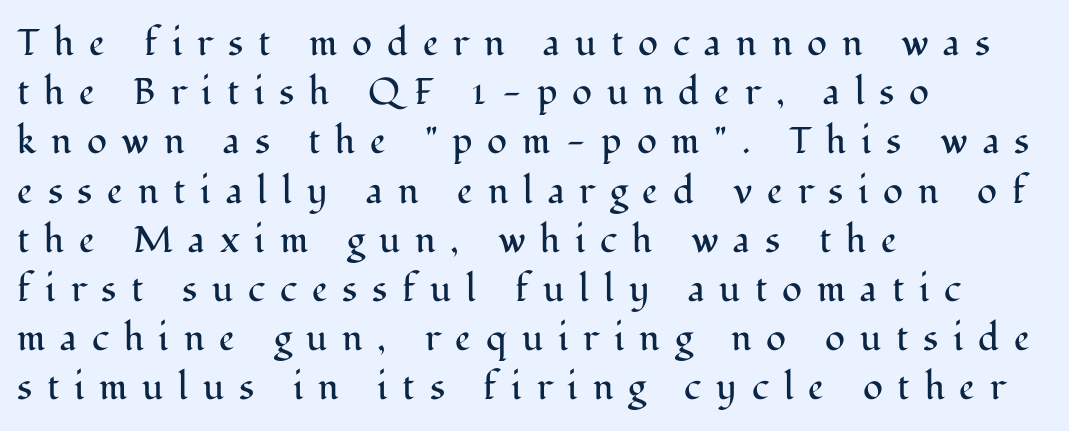
{"serif": "yes", "italic": "no", "bold": "no", "weight": "regular", "width": "normal", "stroke_contrast": "medium", "x_height": "medium", "monospaced": "no", "underline": "no", "align": "left", "line_spacing": "normal", "line_spacing_ratio": 1.33, "letter_spacing": "wide", "letter_spacing_em": 0.4, "glyph_px": 37}
